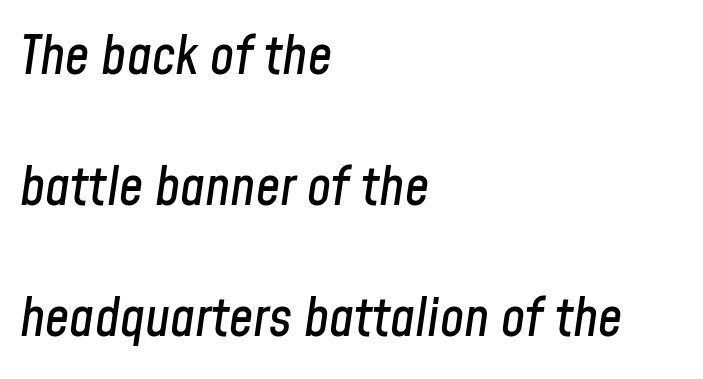
There's an unmistakable incline to the writing here. The zone under the glyphs is completely vacant. Looks like regular typesetting: each glyph gets only the width it needs. Every row of glyphs begins at an identical x-position on the left. What's the leading like? Stretched, with rows far apart. There is no visible air inserted between adjacent glyphs.
